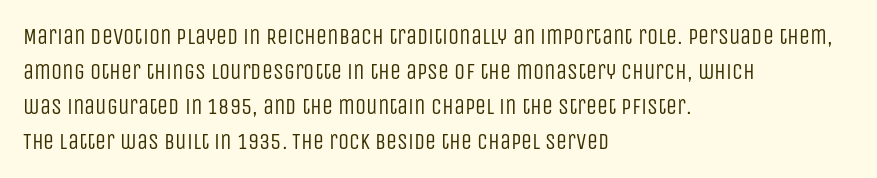
Every stem runs plumb, perpendicular to the baseline. Ink coverage per letter is moderate at most. Does extra space separate the letters? No, they use regular spacing. Line starts are locked; line ends wander. If you measured baseline to baseline, you'd find a middling distance.
